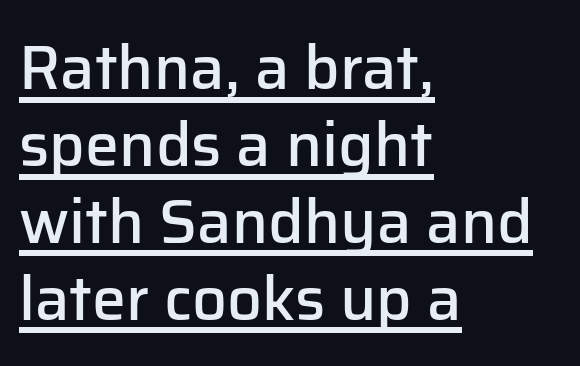
{"serif": "no", "italic": "no", "bold": "semi", "weight": "semibold", "width": "normal", "stroke_contrast": "low", "x_height": "medium", "monospaced": "no", "underline": "yes", "align": "left", "line_spacing": "normal", "line_spacing_ratio": 1.26, "letter_spacing": "normal", "letter_spacing_em": 0.0, "glyph_px": 61}
